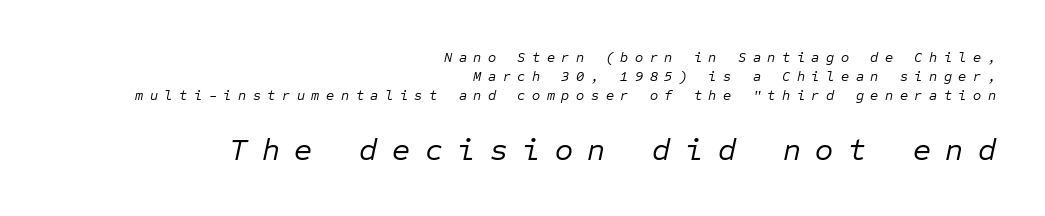
Q: Is the text bold? A: No.
Q: Is the text italic (slanted)? A: Yes, it leans right by about 12 degrees.
Q: Is the text underlined? A: No.
Q: How is the paragraph aligned? A: Right-aligned.
Q: Is the spacing between letters normal or unusually wide? A: Unusually wide.
Q: Is the spacing between lines tight, normal or loose? A: Normal.
Q: Which block of text is set in a larger size, the first (top) or the second (bottom)? A: The second (bottom) one.
Q: Width (condensed, normal, or wide)? A: Normal.
Q: Stroke contrast? A: Low.
Q: x-height? A: Medium.
Q: Monospaced? A: Yes.
